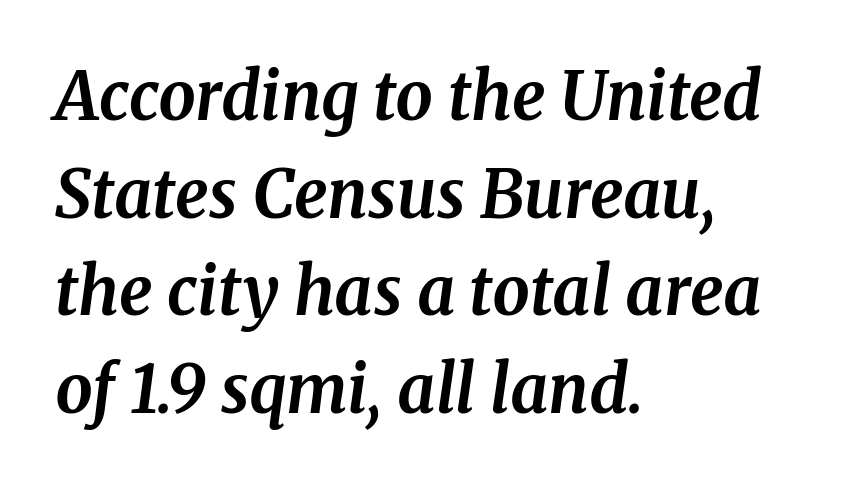
The image shows 66 px bold serif type, italic (leaning right); set left-aligned, normal line spacing (1.48x), normal letter spacing, not underlined; medium stroke contrast and a medium x-height.
